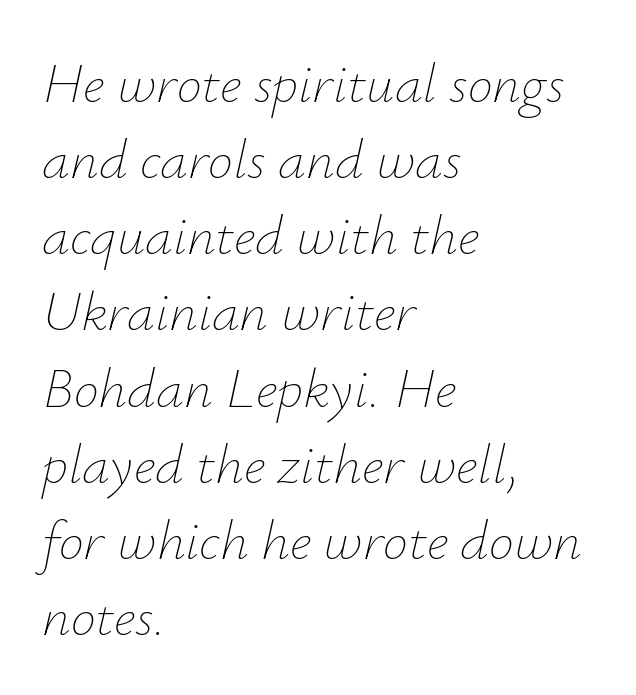
{"italic": "yes", "lean": "right", "slant_degrees": 12, "bold": "no", "weight": "thin", "width": "normal", "stroke_contrast": "low", "x_height": "small", "monospaced": "no", "underline": "no", "align": "left", "line_spacing": "normal", "line_spacing_ratio": 1.36, "letter_spacing": "normal", "letter_spacing_em": 0.0, "glyph_px": 56}
